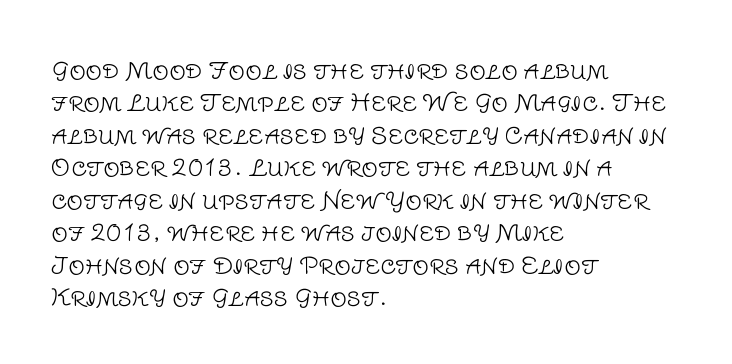
The image shows 23 px text type; set left-aligned, normal line spacing (1.41x), normal letter spacing, not underlined.
